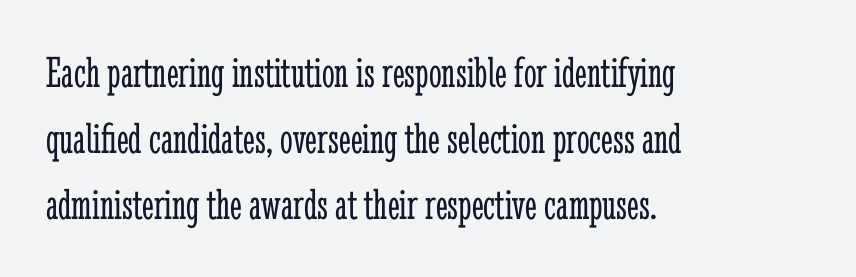
Q: Is the text bold? A: No.
Q: Is the text italic (slanted)? A: No, it is upright.
Q: Is the typeface a serif or a sans-serif typeface? A: Serif.
Q: Is the text underlined? A: No.
Q: How is the paragraph aligned? A: Left-aligned.
Q: Is the spacing between letters normal or unusually wide? A: Normal.
Q: Is the spacing between lines tight, normal or loose? A: Normal.
Q: Width (condensed, normal, or wide)? A: Condensed.
Q: Stroke contrast? A: Low.
Q: x-height? A: Medium.
Q: Monospaced? A: No.
